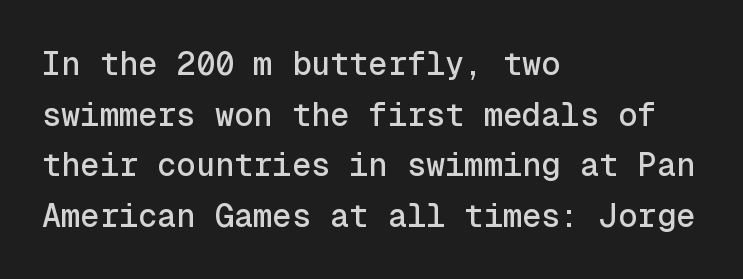
The image shows 32 px sans-serif type, upright, monospaced; set left-aligned, normal line spacing (1.58x), normal letter spacing, not underlined; a medium x-height.
